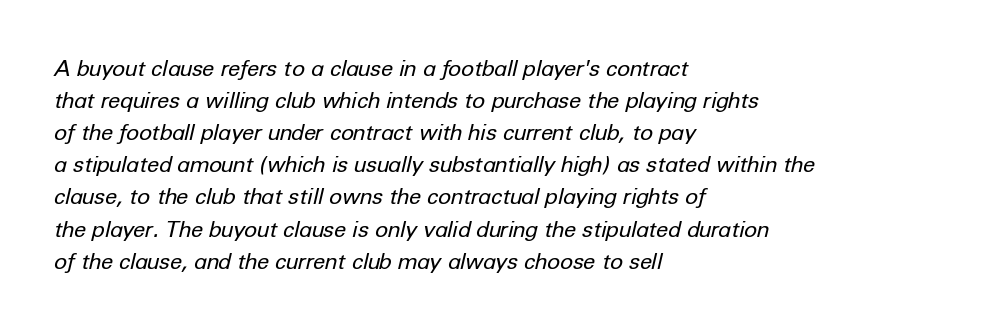
{"italic": "yes", "lean": "right", "slant_degrees": 12, "bold": "no", "underline": "no", "align": "left", "line_spacing": "normal", "line_spacing_ratio": 1.46, "letter_spacing": "normal", "letter_spacing_em": 0.0, "glyph_px": 22}
